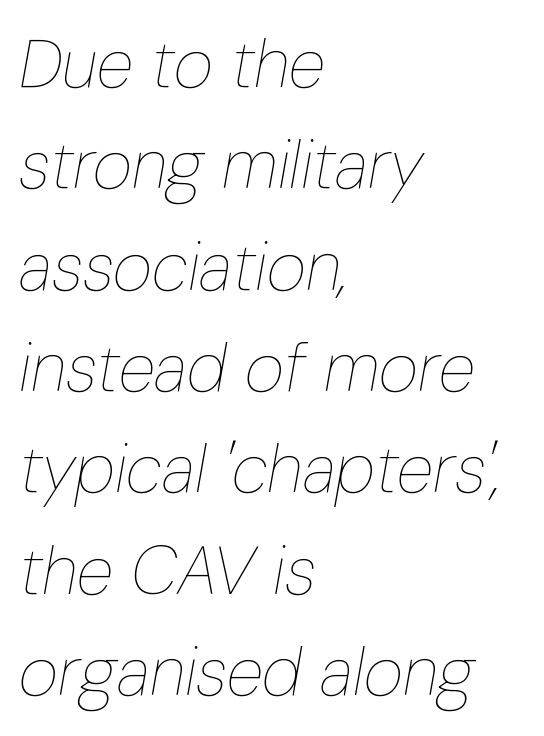
Q: Is the text bold? A: No.
Q: Is the text italic (slanted)? A: Yes, it leans right by about 10 degrees.
Q: Is the text underlined? A: No.
Q: How is the paragraph aligned? A: Left-aligned.
Q: Is the spacing between letters normal or unusually wide? A: Normal.
Q: Is the spacing between lines tight, normal or loose? A: Normal.
Q: Width (condensed, normal, or wide)? A: Condensed.
Q: Stroke contrast? A: Low.
Q: x-height? A: Medium.
Q: Monospaced? A: No.
